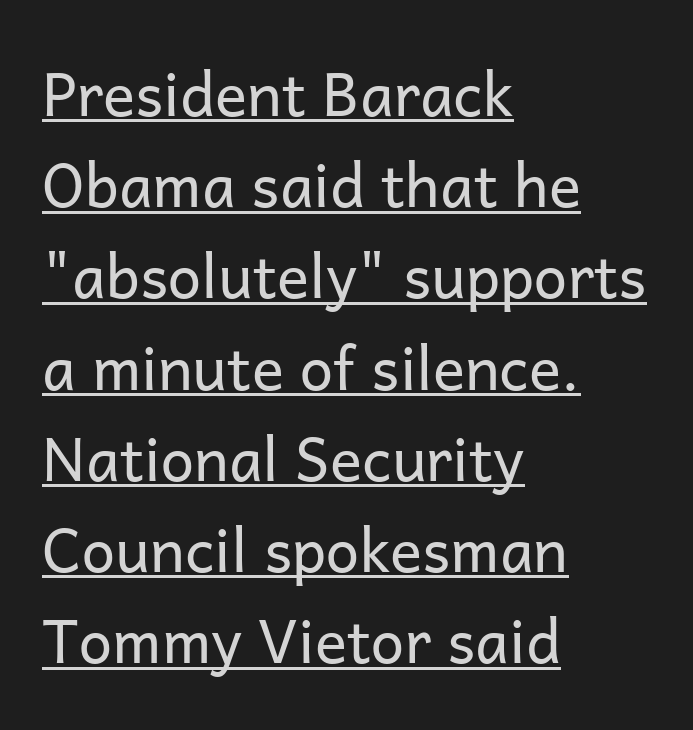
{"serif": "no", "italic": "no", "bold": "no", "weight": "regular", "width": "normal", "stroke_contrast": "low", "x_height": "medium", "monospaced": "no", "underline": "yes", "align": "left", "line_spacing": "normal", "line_spacing_ratio": 1.52, "letter_spacing": "normal", "letter_spacing_em": 0.0, "glyph_px": 60}
